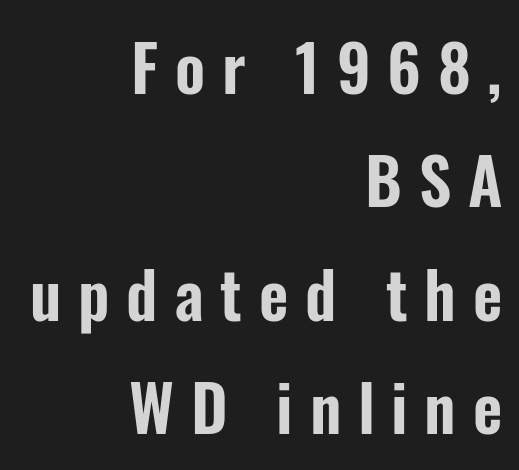
Horizontally, the lines are justified to the trailing edge only. Posture: straight, roman, zero tilt. The space directly below the letters is spotless. These lines are composed in type without serifs. Do the characters align in a grid? No, the font is proportional.
